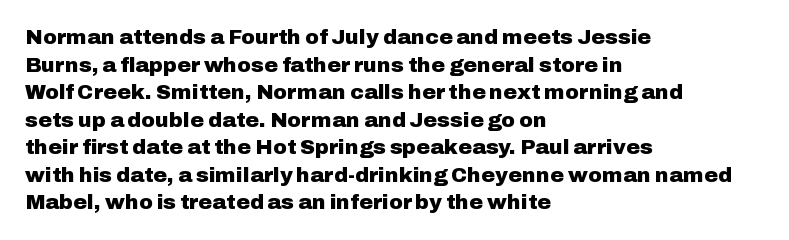
{"italic": "no", "bold": "yes", "underline": "no", "align": "left", "line_spacing": "normal", "line_spacing_ratio": 1.31, "letter_spacing": "normal", "letter_spacing_em": 0.0, "glyph_px": 21}
